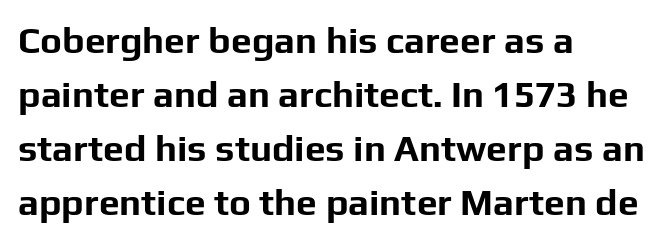
Horizontally, the lines are justified to the leading edge only. Descender tails drop into unmarked territory. Tall strokes in this sample are plumb rather than angled. Proportional: the letters do not fall into vertical columns. The leading is moderate, giving the passage an even texture.
